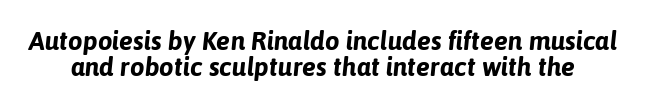
How heavy is the stroke? Heavy — this is a bold. Words float on clear page, feet unadorned. Characters are canted at an angle relative to the baseline's perpendicular. Each word holds together tightly as a unit, with standard inter-letter gaps. Whoever set this chose condensed vertical rhythm over breathing room.
